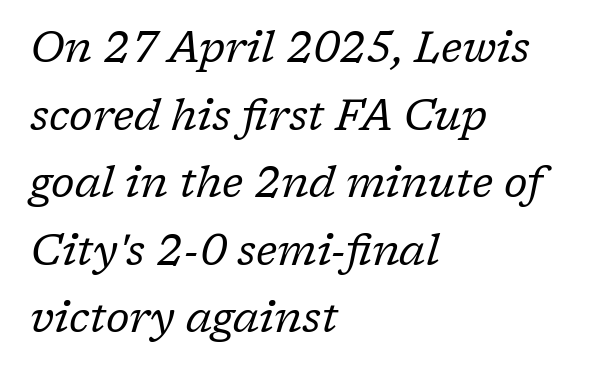
Q: Is the text bold? A: No.
Q: Is the text italic (slanted)? A: Yes, it leans right by about 17 degrees.
Q: Is the typeface a serif or a sans-serif typeface? A: Serif.
Q: Is the text underlined? A: No.
Q: How is the paragraph aligned? A: Left-aligned.
Q: Is the spacing between letters normal or unusually wide? A: Normal.
Q: Is the spacing between lines tight, normal or loose? A: Normal.
Q: Width (condensed, normal, or wide)? A: Normal.
Q: Stroke contrast? A: Low.
Q: x-height? A: Medium.
Q: Monospaced? A: No.
